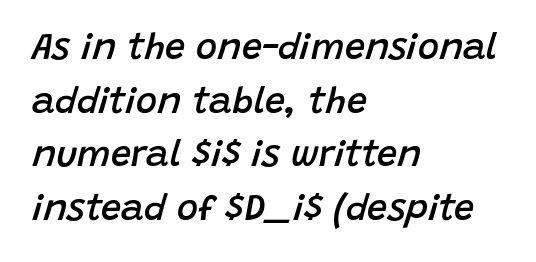
{"italic": "yes", "lean": "right", "slant_degrees": 15, "bold": "semi", "weight": "semibold", "width": "normal", "stroke_contrast": "low", "x_height": "large", "monospaced": "no", "underline": "no", "align": "left", "line_spacing": "normal", "line_spacing_ratio": 1.49, "letter_spacing": "normal", "letter_spacing_em": 0.0, "glyph_px": 36}
